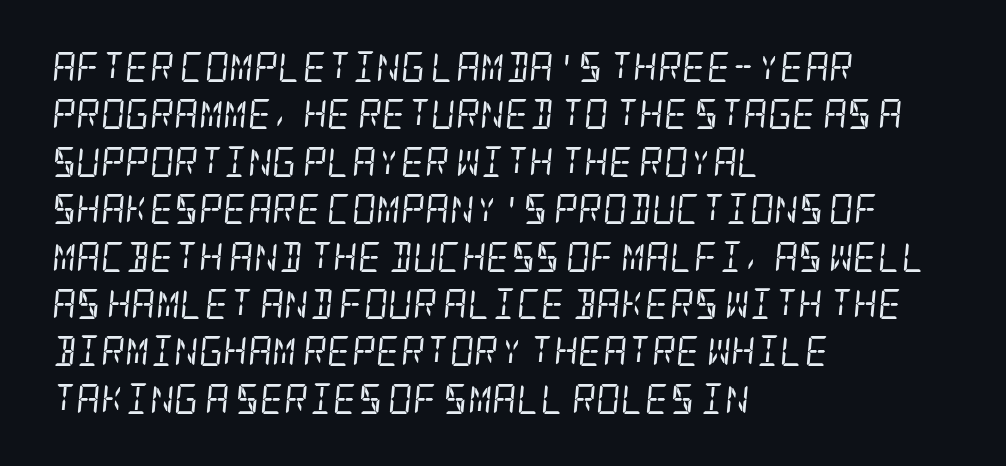
Q: Is the text bold? A: No.
Q: Is the text italic (slanted)? A: Yes, it leans right by about 5 degrees.
Q: Is the typeface a serif or a sans-serif typeface? A: Serif.
Q: Is the text underlined? A: No.
Q: How is the paragraph aligned? A: Left-aligned.
Q: Is the spacing between letters normal or unusually wide? A: Normal.
Q: Is the spacing between lines tight, normal or loose? A: Normal.
Q: Width (condensed, normal, or wide)? A: Condensed.
Q: Stroke contrast? A: Low.
Q: x-height? A: Large.
